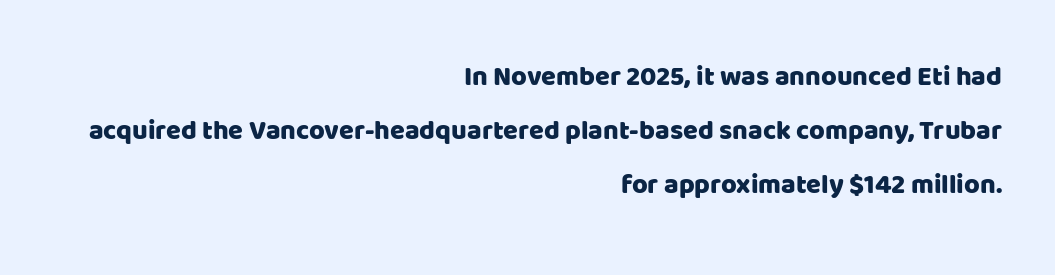
Q: Is the text italic (slanted)? A: No, it is upright.
Q: Is the text underlined? A: No.
Q: How is the paragraph aligned? A: Right-aligned.
Q: Is the spacing between letters normal or unusually wide? A: Normal.
Q: Is the spacing between lines tight, normal or loose? A: Loose.
